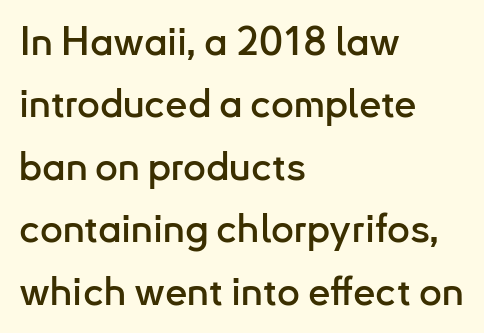
{"serif": "no", "italic": "no", "width": "normal", "stroke_contrast": "low", "x_height": "small", "monospaced": "no", "underline": "no", "align": "left", "line_spacing": "normal", "line_spacing_ratio": 1.56, "letter_spacing": "normal", "letter_spacing_em": 0.0, "glyph_px": 40}
